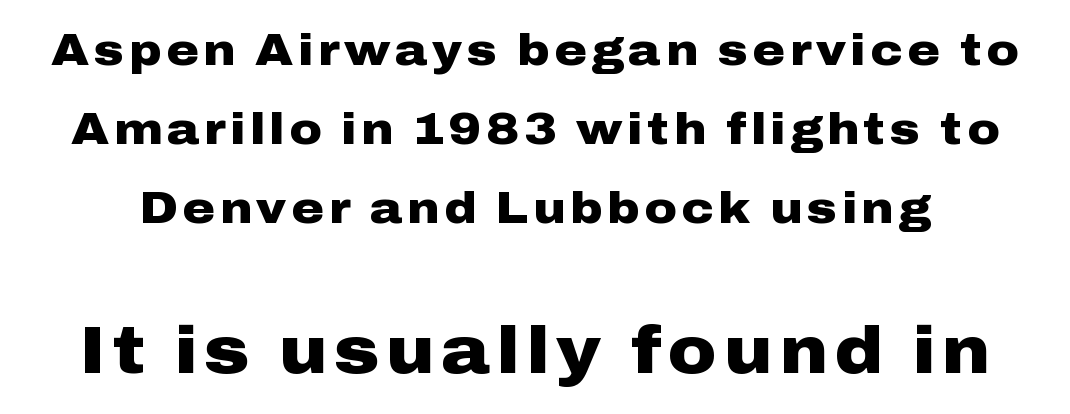
{"serif": "no", "italic": "no", "bold": "yes", "weight": "heavy", "width": "wide", "stroke_contrast": "low", "x_height": "medium", "monospaced": "no", "underline": "no", "line_spacing_ratio": 1.79, "larger_block": "second", "size_ratio": 1.5, "glyph_px": 66}
